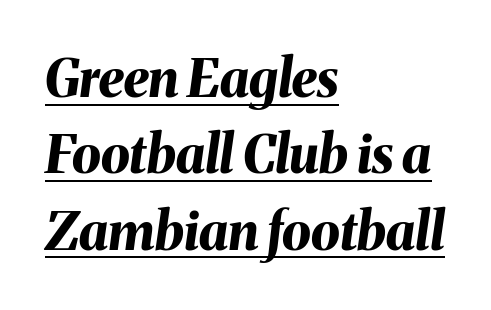
Q: Is the text bold? A: Yes.
Q: Is the text italic (slanted)? A: Yes, it leans right by about 8 degrees.
Q: Is the text underlined? A: Yes.
Q: How is the paragraph aligned? A: Left-aligned.
Q: Is the spacing between letters normal or unusually wide? A: Normal.
Q: Is the spacing between lines tight, normal or loose? A: Normal.
Q: Width (condensed, normal, or wide)? A: Normal.
Q: Stroke contrast? A: Medium.
Q: x-height? A: Medium.
Q: Monospaced? A: No.
